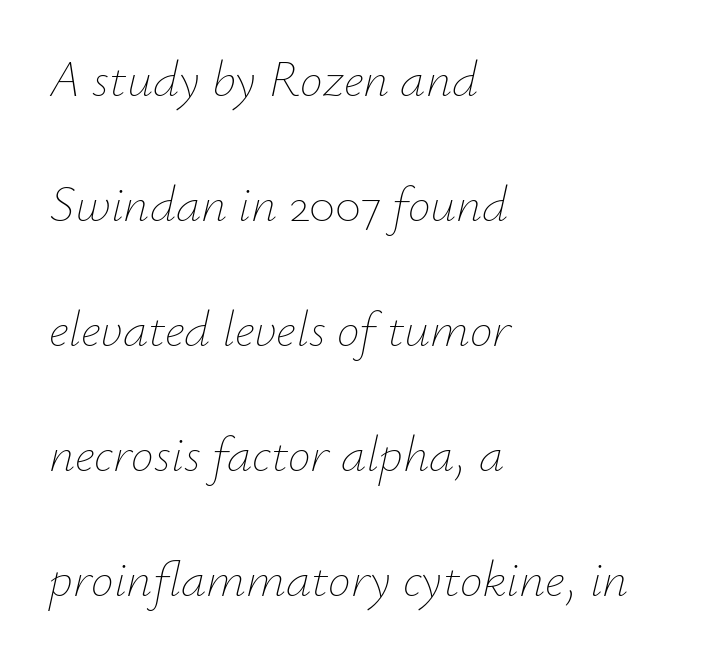
The image shows 51 px thin type, italic (leaning right); set left-aligned, loose line spacing (2.45x), normal letter spacing, not underlined; low stroke contrast and a small x-height.
